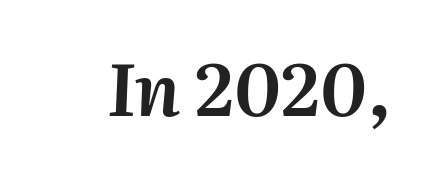
The image shows 72 px text type, italic (leaning right); set normal letter spacing, not underlined; medium stroke contrast and a medium x-height.
